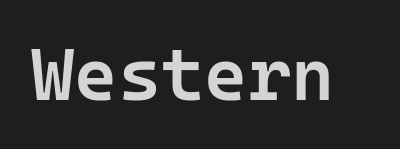
Q: Is the text bold? A: Semi-bold.
Q: Is the text italic (slanted)? A: No, it is upright.
Q: Is the typeface a serif or a sans-serif typeface? A: Sans-serif.
Q: Is the text underlined? A: No.
Q: Is the spacing between letters normal or unusually wide? A: Normal.
Q: Width (condensed, normal, or wide)? A: Normal.
Q: Stroke contrast? A: Low.
Q: x-height? A: Medium.
Q: Monospaced? A: Yes.
